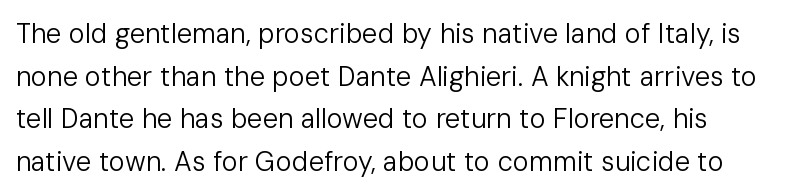
{"italic": "no", "bold": "no", "underline": "no", "line_spacing": "normal", "line_spacing_ratio": 1.58, "letter_spacing": "normal", "letter_spacing_em": 0.0, "glyph_px": 27}
